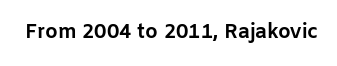
The image shows 20 px bold type, upright; set normal letter spacing, not underlined.
